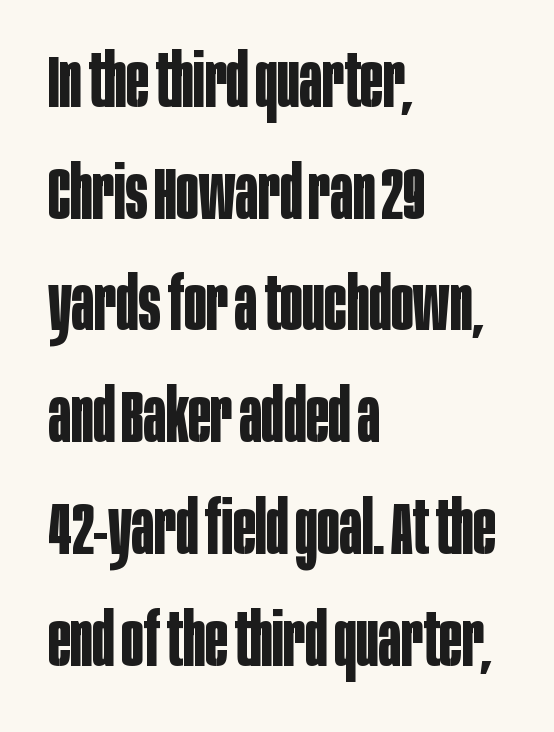
The letters sit at their default tracking, neither squeezed nor spread. Honestly, there is no underline to notice here at all. Successive baselines arrive at the customary interval. Vertical strokes here are truly vertical. Each letter keeps its own natural width here, so spacing adapts to shape.
